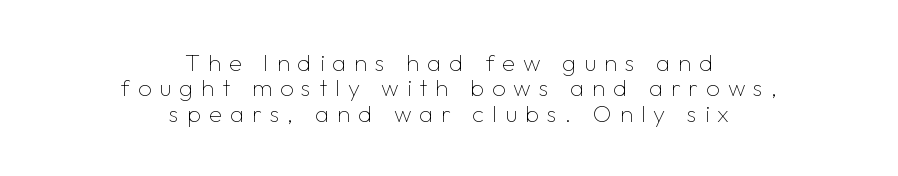
Q: Is the text bold? A: No.
Q: Is the text italic (slanted)? A: No, it is upright.
Q: Is the text underlined? A: No.
Q: How is the paragraph aligned? A: Centered.
Q: Is the spacing between letters normal or unusually wide? A: Unusually wide.
Q: Is the spacing between lines tight, normal or loose? A: Tight.
